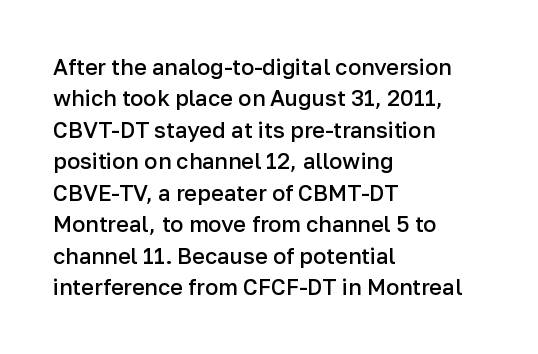
The image shows 22 px text type, upright; set left-aligned, normal line spacing (1.43x), normal letter spacing, not underlined.
